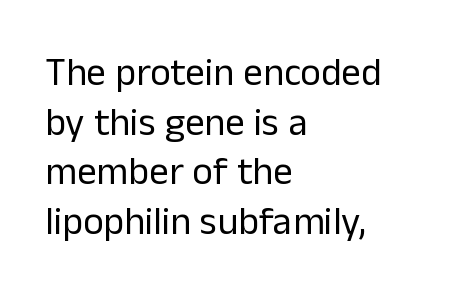
The image shows 39 px regular-weight sans-serif type, upright; set left-aligned, normal line spacing (1.27x), normal letter spacing, not underlined; low stroke contrast and a medium x-height.
